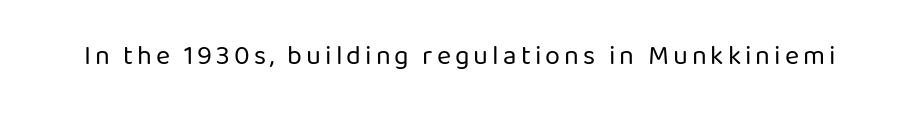
Q: Is the text bold? A: No.
Q: Is the text italic (slanted)? A: No, it is upright.
Q: Is the text underlined? A: No.
